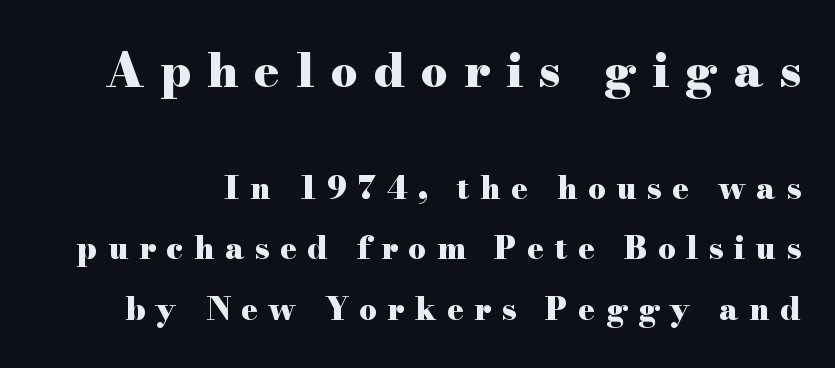
The image shows 47 px heavy, wide serif type, upright; set loose line spacing (1.96x), unusually wide letter spacing (+0.34 em), not underlined; the first (top) block is 1.52x larger; high stroke contrast and a small x-height.
